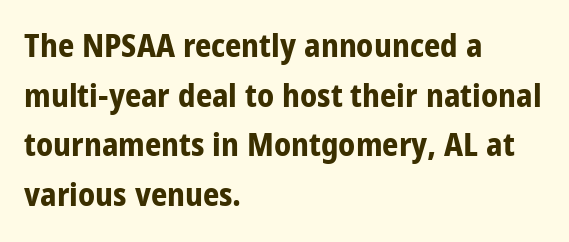
The designer left line spacing at the default. The letterforms sit shoulder to shoulder at normal distance. The words here are not underlined. Is the type bold? Yes — the strokes are clearly thick and heavy. This sample has the flowing, uneven cadence of proportional lettering.
